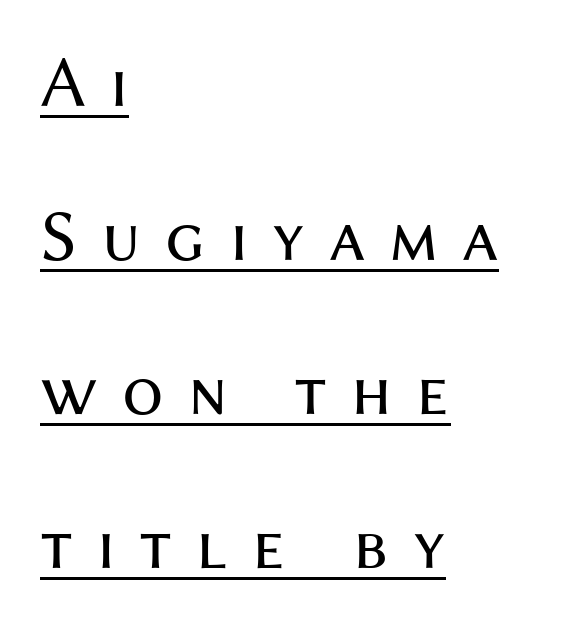
The image shows 73 px regular-weight sans-serif type, upright; set left-aligned, loose line spacing (2.11x), unusually wide letter spacing (+0.33 em), underlined; medium stroke contrast and a medium x-height.
